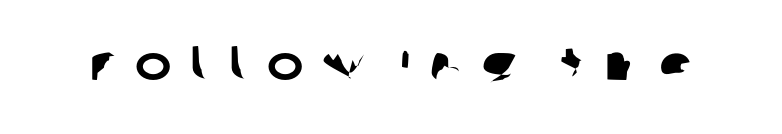
Q: Is the typeface a serif or a sans-serif typeface? A: Sans-serif.
Q: Is the text underlined? A: No.
Q: Is the spacing between letters normal or unusually wide? A: Unusually wide.
Q: Width (condensed, normal, or wide)? A: Normal.
Q: Stroke contrast? A: Low.
Q: x-height? A: Large.
Q: Monospaced? A: No.
